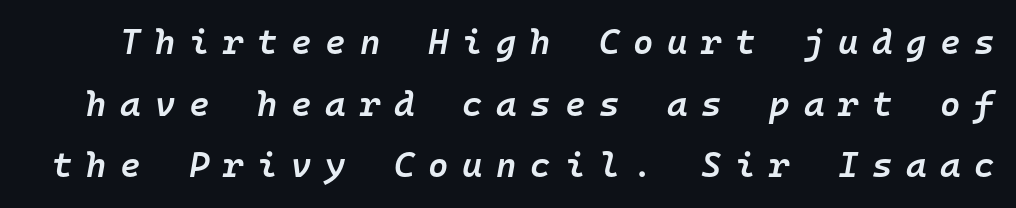
Its strokes are somewhat broadened, the hallmark of semibold type. There is plenty of visible air inserted between adjacent glyphs. In terms of posture, this sample is oblique. Monospaced: the letters line up in strict vertical columns.
